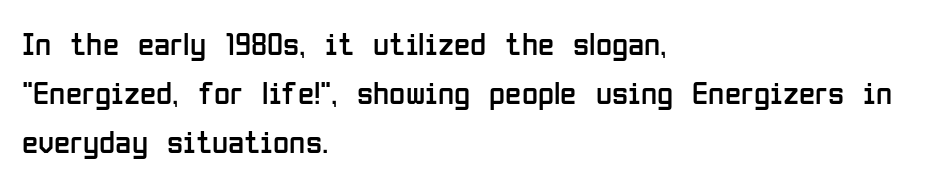
The image shows 33 px regular-weight, condensed sans-serif type, upright; set left-aligned, normal line spacing (1.49x), normal letter spacing, not underlined; low stroke contrast and a medium x-height.
